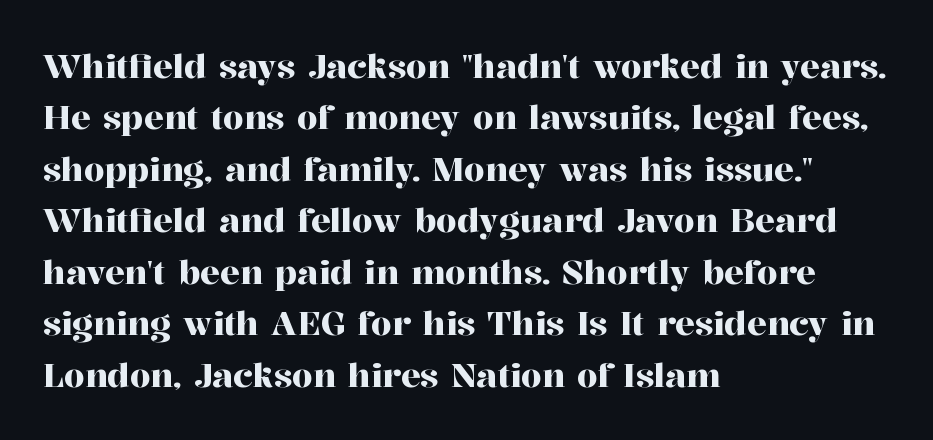
Q: Is the text italic (slanted)? A: No, it is upright.
Q: Is the typeface a serif or a sans-serif typeface? A: Serif.
Q: Is the text underlined? A: No.
Q: How is the paragraph aligned? A: Left-aligned.
Q: Is the spacing between letters normal or unusually wide? A: Normal.
Q: Is the spacing between lines tight, normal or loose? A: Normal.
Q: Width (condensed, normal, or wide)? A: Normal.
Q: Stroke contrast? A: High.
Q: x-height? A: Medium.
Q: Monospaced? A: No.
